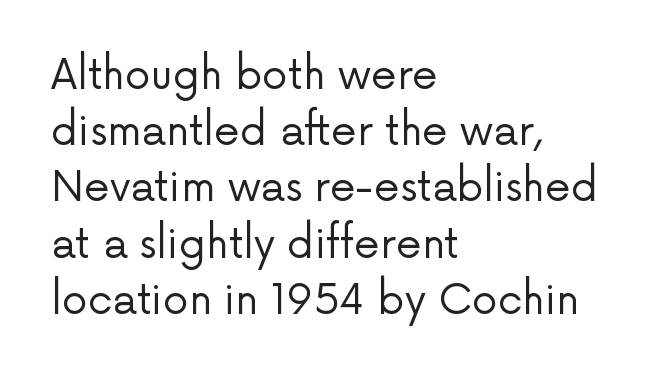
Casual observation: everything's shoved over to the left. The space beneath each line is pristine and unruled. Horizontal bands of white between lines are of average thickness. Check where the strokes stop: nothing finishes them off — pure sans. Does the lettering tilt? It doesn't — this is upright.
